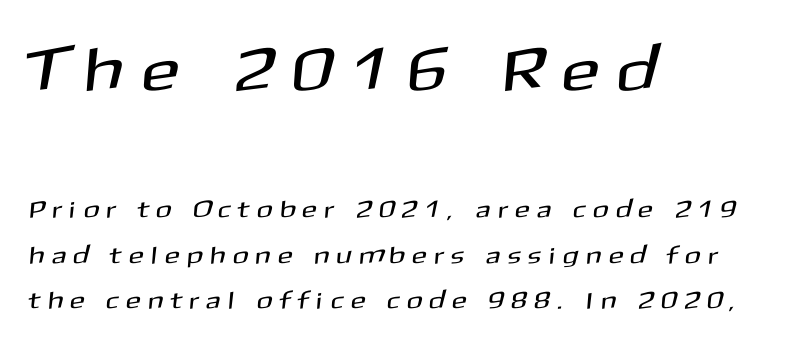
Q: Is the typeface a serif or a sans-serif typeface? A: Sans-serif.
Q: Is the text underlined? A: No.
Q: How is the paragraph aligned? A: Left-aligned.
Q: Is the spacing between letters normal or unusually wide? A: Unusually wide.
Q: Which block of text is set in a larger size, the first (top) or the second (bottom)? A: The first (top) one.
Q: Width (condensed, normal, or wide)? A: Normal.
Q: Stroke contrast? A: Medium.
Q: x-height? A: Medium.
Q: Monospaced? A: No.
